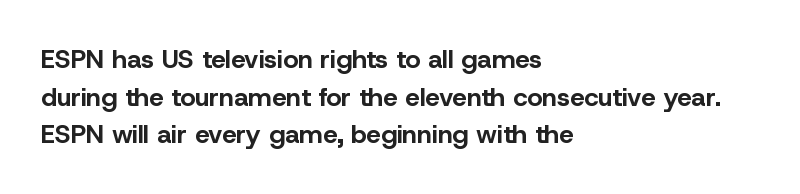
Q: Is the text bold? A: Yes.
Q: Is the text italic (slanted)? A: No, it is upright.
Q: Is the text underlined? A: No.
Q: How is the paragraph aligned? A: Left-aligned.
Q: Is the spacing between letters normal or unusually wide? A: Normal.
Q: Is the spacing between lines tight, normal or loose? A: Normal.
